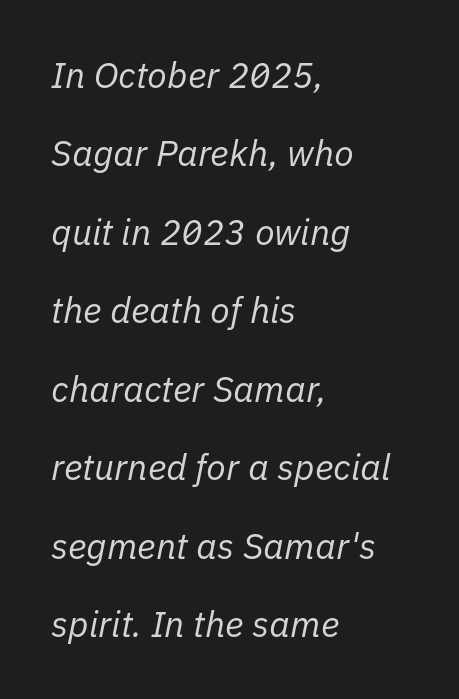
{"italic": "yes", "lean": "right", "slant_degrees": 11, "bold": "no", "weight": "regular", "width": "normal", "stroke_contrast": "low", "x_height": "medium", "monospaced": "no", "underline": "no", "align": "left", "line_spacing": "loose", "line_spacing_ratio": 2.18, "letter_spacing": "normal", "letter_spacing_em": 0.0, "glyph_px": 36}
